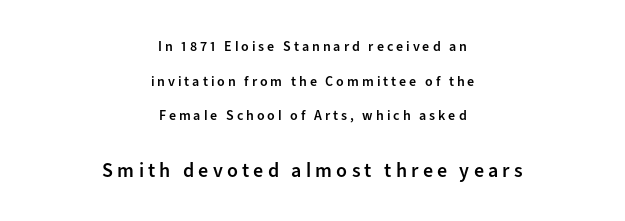
The horizontal fit of the characters is loose and conspicuously gappy. Vertical strokes here are truly vertical. Every letter is mildly thick-stroked: semibold rather than bold. Check the space under the baseline: it is left empty. Visually, the bottom section dominates because its glyphs are scaled up. The lines in this sample share a center point and differ in where they start and stop.
